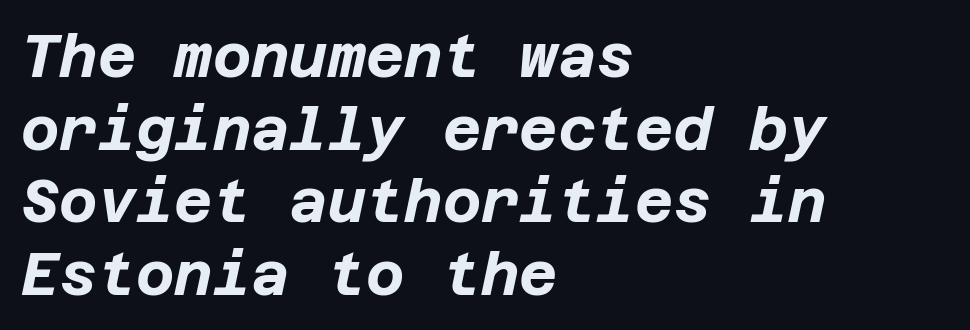
{"italic": "yes", "lean": "right", "slant_degrees": 12, "bold": "yes", "weight": "bold", "width": "normal", "stroke_contrast": "low", "x_height": "large", "underline": "no", "align": "left", "line_spacing_ratio": 1.23, "letter_spacing": "normal", "letter_spacing_em": 0.0, "glyph_px": 59}
